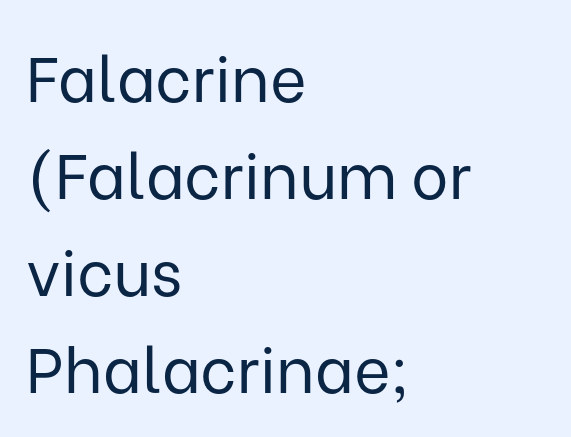
Any mark beneath the type? The region is blank. The compositor pushed each line to the left boundary. Look at the tracking — it's just the regular setting, nothing added. A roman cut, with each character standing at attention.
